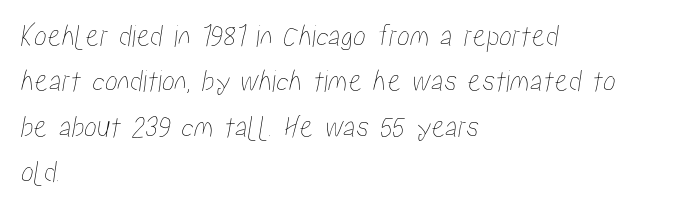
The image shows 32 px condensed type; set left-aligned, normal line spacing (1.42x), normal letter spacing, not underlined; low stroke contrast and a medium x-height.
